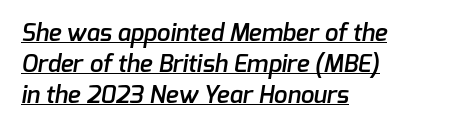
Notice how descenders clear the ascenders below comfortably — that's standard leading. One-word summary of the alignment: left. This sample uses plain, unmodified letter spacing. The rendering uses the underline text-decoration. The face used here is a semibold: visibly heavier than regular, lighter than bold.
